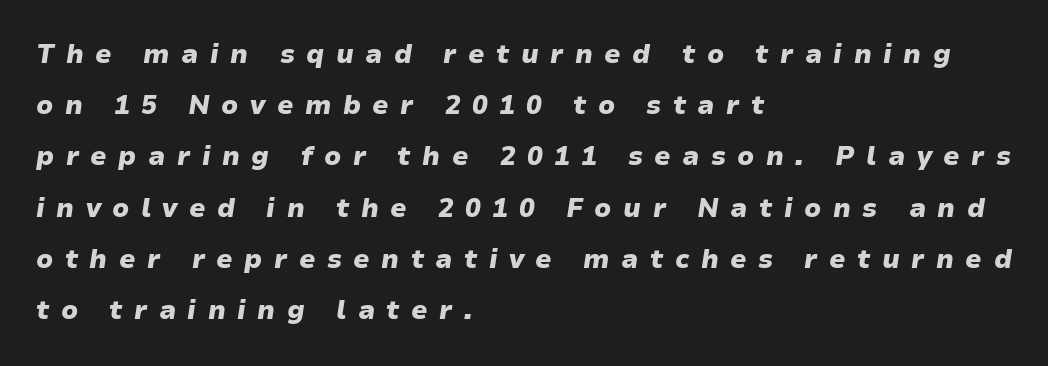
The image shows 26 px bold type, italic (leaning right); set left-aligned, loose line spacing (1.97x), unusually wide letter spacing (+0.44 em), not underlined.
